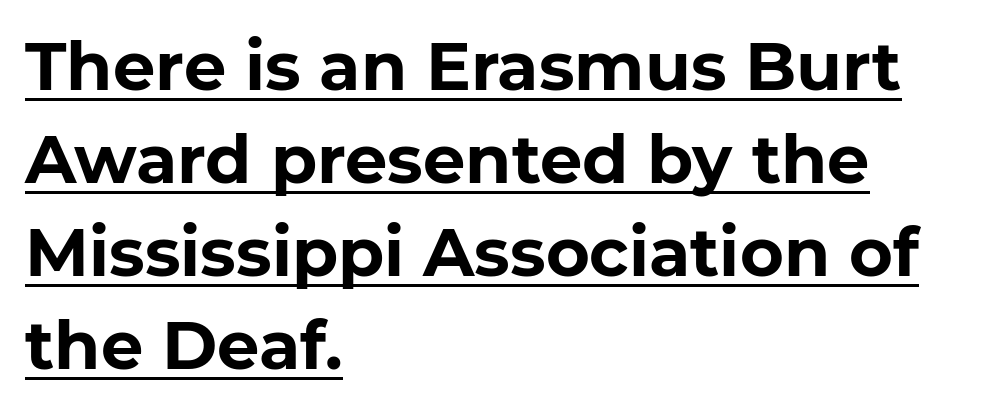
The designer left line spacing at the default. The lines are quadded left. Posture: straight, roman, zero tilt. Varying glyph widths throughout — classic text-font behaviour. Its strokes are broad and dark, the hallmark of bold type. Serif or sans? Sans — the stroke terminals are bare.
